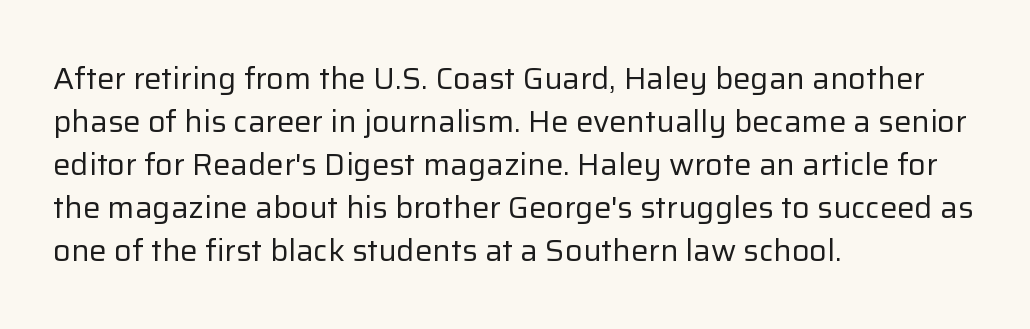
A roman cut, with each character standing at attention. The setting favours the left margin, as ordinary paragraphs usually do. Baseline-to-baseline distance is the conventional proportion of letter height. The type is set solid horizontally, with unmodified tracking. Bare-footed words on every line.
